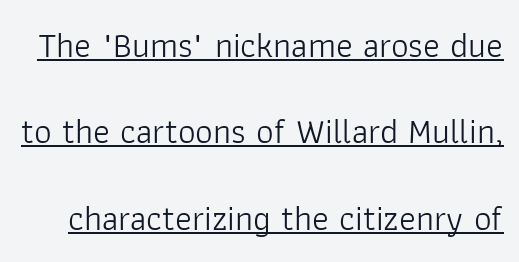
{"serif": "no", "italic": "no", "bold": "no", "weight": "light", "width": "normal", "stroke_contrast": "low", "x_height": "medium", "monospaced": "no", "underline": "yes", "line_spacing": "loose", "line_spacing_ratio": 2.47, "letter_spacing": "normal", "letter_spacing_em": 0.0, "glyph_px": 35}
